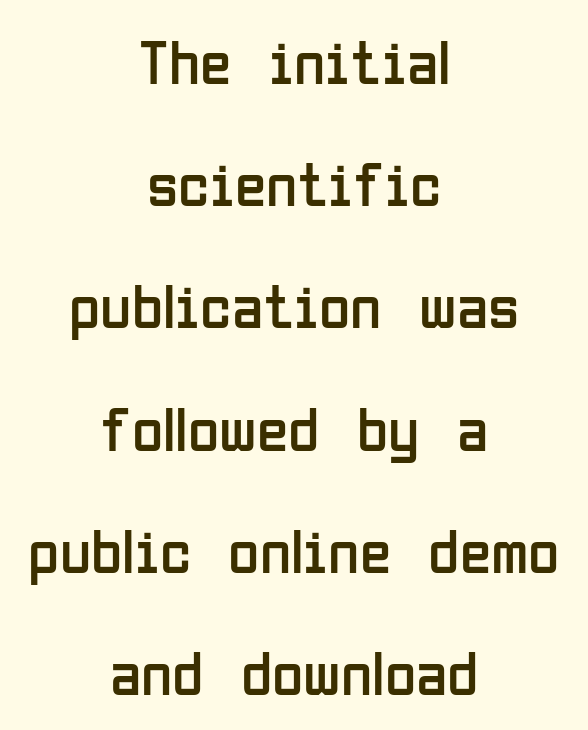
{"serif": "no", "italic": "no", "bold": "no", "weight": "regular", "width": "condensed", "stroke_contrast": "low", "x_height": "medium", "monospaced": "no", "underline": "no", "align": "center", "line_spacing": "loose", "line_spacing_ratio": 1.91, "letter_spacing": "normal", "letter_spacing_em": 0.0, "glyph_px": 64}
